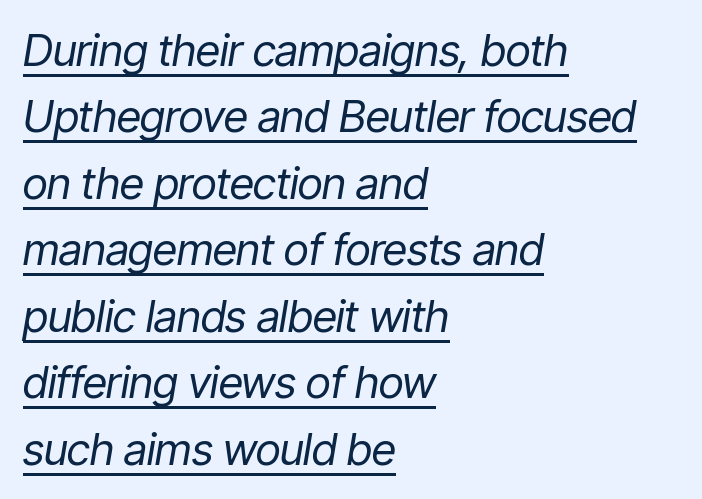
{"italic": "yes", "lean": "right", "slant_degrees": 9, "bold": "no", "weight": "regular", "width": "condensed", "stroke_contrast": "low", "x_height": "medium", "monospaced": "no", "underline": "yes", "align": "left", "line_spacing": "normal", "line_spacing_ratio": 1.51, "letter_spacing": "normal", "letter_spacing_em": 0.0, "glyph_px": 44}
